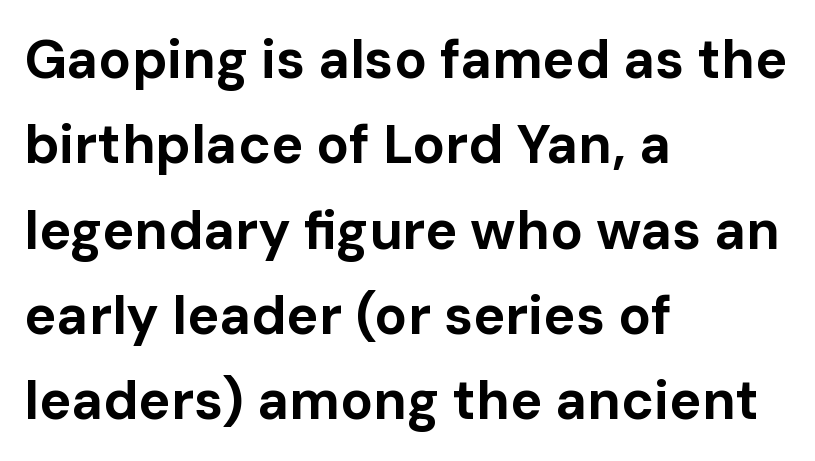
The image shows 54 px bold sans-serif type, upright; set left-aligned, normal line spacing (1.58x), normal letter spacing, not underlined; low stroke contrast and a medium x-height.
